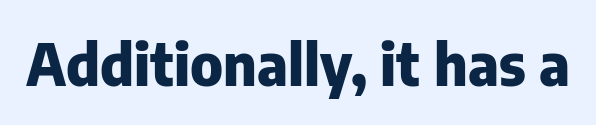
Letters rest on an invisible, unmarked baseline. No italicization has been applied; the sample stays upright. Here the designer chose a conventional face with non-uniform glyph widths. Look at the stroke-to-counter ratio: heavy, a bold. Stroke terminals: plain, sans-serif. This sample uses plain, unmodified letter spacing.
